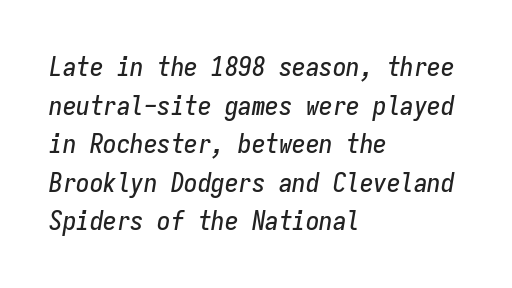
{"italic": "yes", "lean": "right", "slant_degrees": 9, "underline": "no", "align": "left", "line_spacing": "normal", "line_spacing_ratio": 1.43, "letter_spacing": "normal", "letter_spacing_em": 0.0, "glyph_px": 27}
